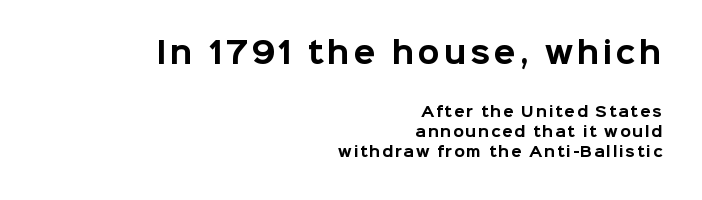
Q: Is the text bold? A: Yes.
Q: Is the text italic (slanted)? A: No, it is upright.
Q: Is the typeface a serif or a sans-serif typeface? A: Sans-serif.
Q: Is the text underlined? A: No.
Q: How is the paragraph aligned? A: Right-aligned.
Q: Is the spacing between lines tight, normal or loose? A: Normal.
Q: Which block of text is set in a larger size, the first (top) or the second (bottom)? A: The first (top) one.
Q: Width (condensed, normal, or wide)? A: Normal.
Q: Stroke contrast? A: Low.
Q: x-height? A: Medium.
Q: Monospaced? A: No.
